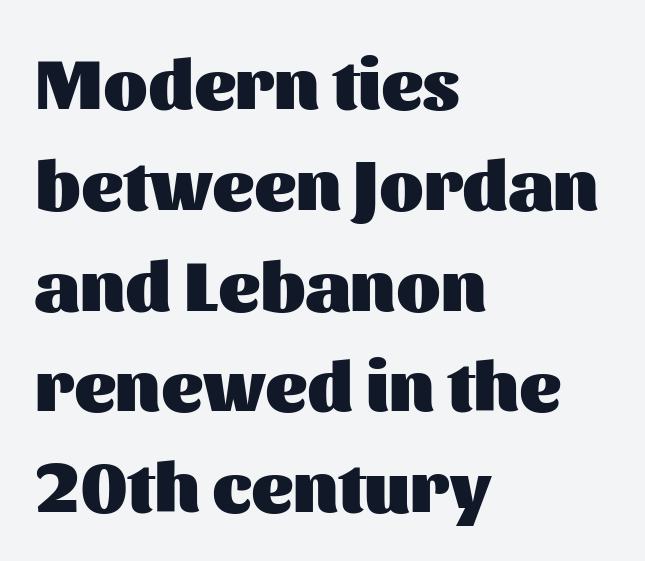
Does the type have serifs? No, each stem ends abruptly. Which margin do the lines hug? The left one — the right edge is uneven. Default kerning and tracking; the words read as compact shapes. Heavy-handed strokes throughout: this text is bold. These lines are rendered in a variable-pitch font.
